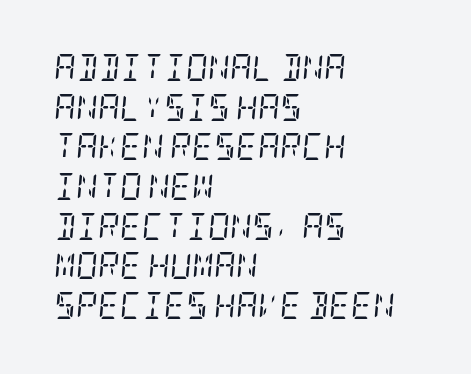
The lines are quadded left. Check under the words: just untouched page. Emphasis-style slanted type is in use. Weight: not bold — regular or lighter. These lines sit exactly where default settings would place them. Caption: standard tracking, unaltered.
